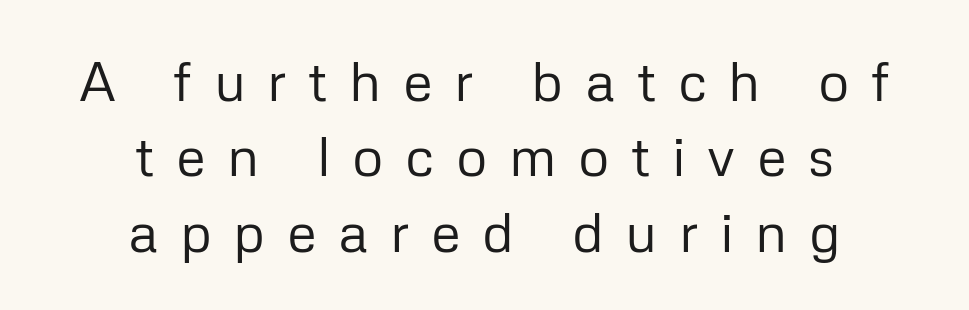
The image shows 55 px regular-weight sans-serif type, upright; set centered, normal line spacing (1.37x), unusually wide letter spacing (+0.39 em), not underlined; low stroke contrast and a medium x-height.
